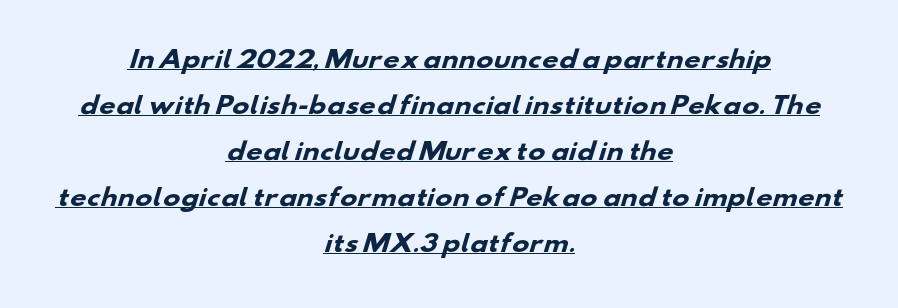
{"bold": "yes", "underline": "yes", "align": "center", "line_spacing": "loose", "line_spacing_ratio": 2.0, "letter_spacing": "normal", "letter_spacing_em": 0.0, "glyph_px": 23}
